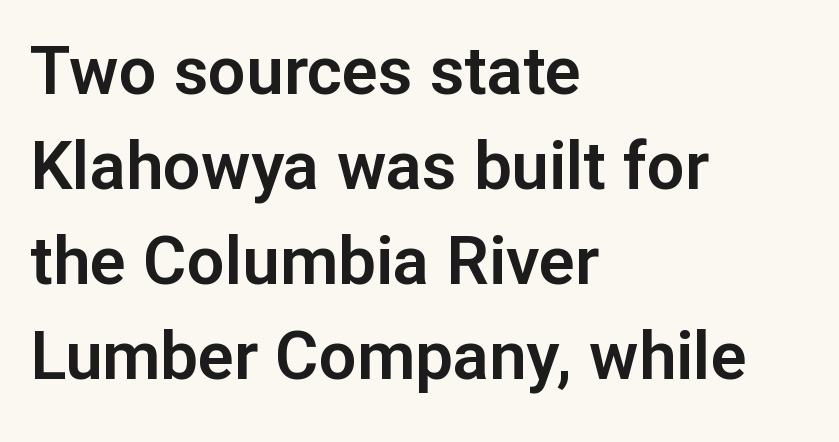
Posture: vertical. Looks like regular typesetting: each glyph gets only the width it needs. Short note: letters normally spaced. Type without underlining.
